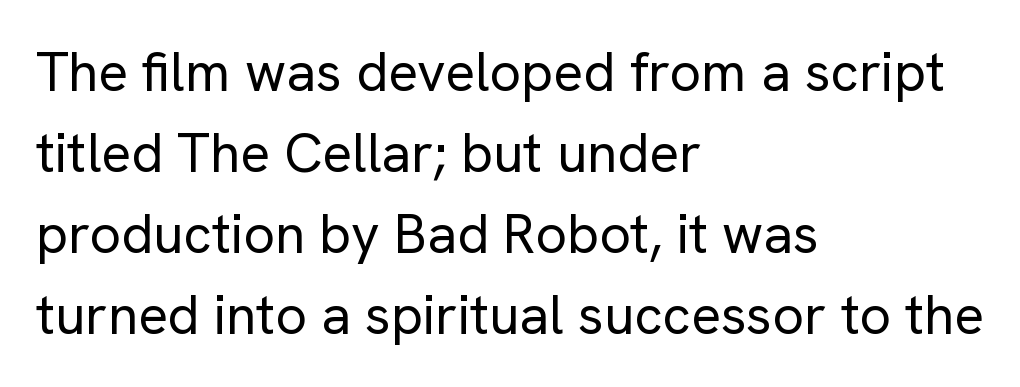
{"serif": "no", "italic": "no", "bold": "no", "weight": "regular", "width": "normal", "stroke_contrast": "low", "x_height": "medium", "monospaced": "no", "underline": "no", "align": "left", "line_spacing": "normal", "line_spacing_ratio": 1.47, "letter_spacing": "normal", "letter_spacing_em": 0.0, "glyph_px": 55}
